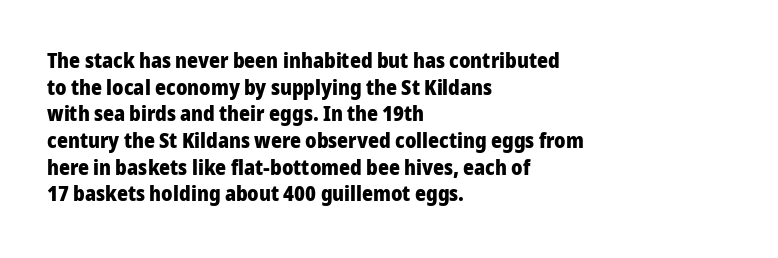
Q: Is the text bold? A: Yes.
Q: Is the text italic (slanted)? A: No, it is upright.
Q: Is the text underlined? A: No.
Q: How is the paragraph aligned? A: Left-aligned.
Q: Is the spacing between letters normal or unusually wide? A: Normal.
Q: Is the spacing between lines tight, normal or loose? A: Normal.
